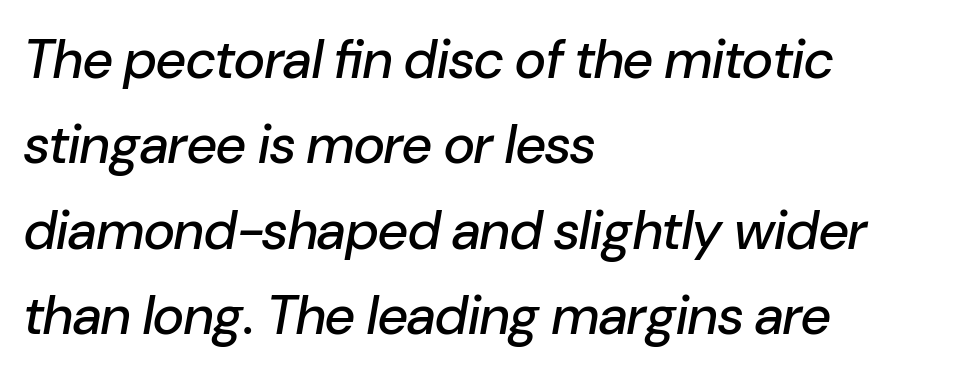
The image shows 54 px text type, italic (leaning right); set left-aligned, normal line spacing (1.58x), normal letter spacing, not underlined; low stroke contrast and a medium x-height.
